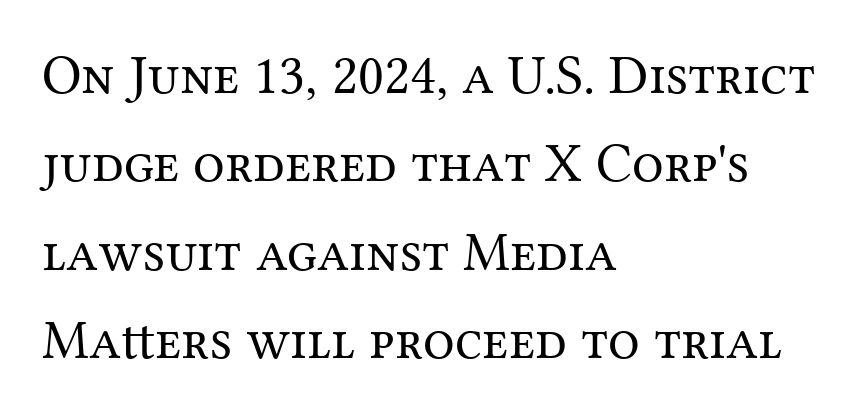
Q: Is the text bold? A: No.
Q: Is the text italic (slanted)? A: No, it is upright.
Q: Is the typeface a serif or a sans-serif typeface? A: Serif.
Q: Is the text underlined? A: No.
Q: How is the paragraph aligned? A: Left-aligned.
Q: Is the spacing between letters normal or unusually wide? A: Normal.
Q: Is the spacing between lines tight, normal or loose? A: Normal.
Q: Width (condensed, normal, or wide)? A: Normal.
Q: Stroke contrast? A: Medium.
Q: x-height? A: Medium.
Q: Monospaced? A: No.
